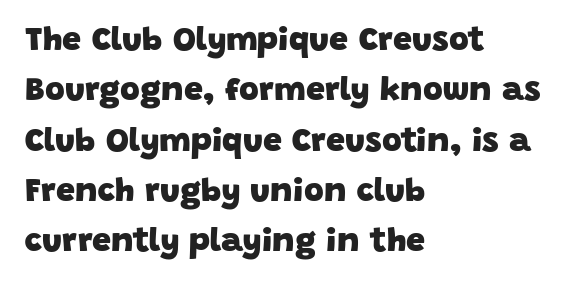
Q: Is the text bold? A: Yes.
Q: Is the typeface a serif or a sans-serif typeface? A: Sans-serif.
Q: Is the text underlined? A: No.
Q: How is the paragraph aligned? A: Left-aligned.
Q: Is the spacing between letters normal or unusually wide? A: Normal.
Q: Is the spacing between lines tight, normal or loose? A: Normal.
Q: Width (condensed, normal, or wide)? A: Normal.
Q: Stroke contrast? A: Low.
Q: x-height? A: Large.
Q: Monospaced? A: No.
